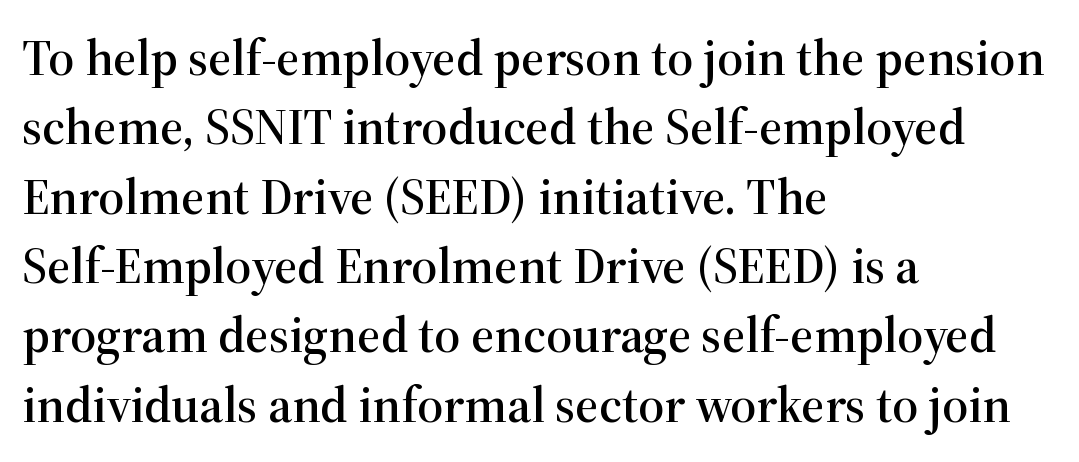
Has an underline been added? It has not. The typography opts for an upright posture over an oblique one. One-word summary of the alignment: left. This is serif lettering, the kind often seen in printed books.
